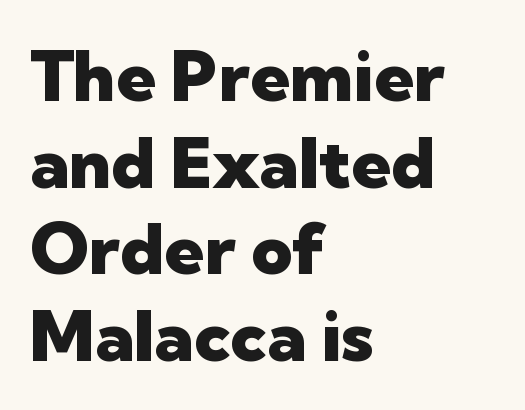
Q: Is the text bold? A: Yes.
Q: Is the text italic (slanted)? A: No, it is upright.
Q: Is the typeface a serif or a sans-serif typeface? A: Sans-serif.
Q: Is the text underlined? A: No.
Q: How is the paragraph aligned? A: Left-aligned.
Q: Is the spacing between letters normal or unusually wide? A: Normal.
Q: Width (condensed, normal, or wide)? A: Normal.
Q: Stroke contrast? A: Low.
Q: x-height? A: Medium.
Q: Monospaced? A: No.
